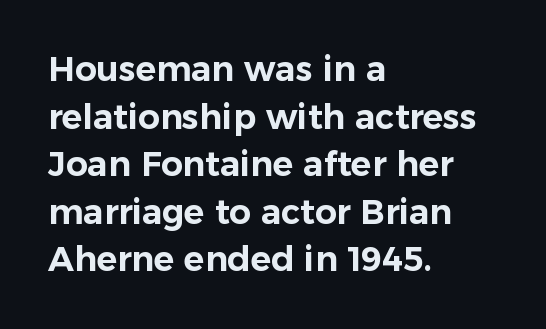
The image shows 34 px sans-serif type, upright; set left-aligned, normal line spacing (1.4x), normal letter spacing, not underlined; low stroke contrast and a medium x-height.
